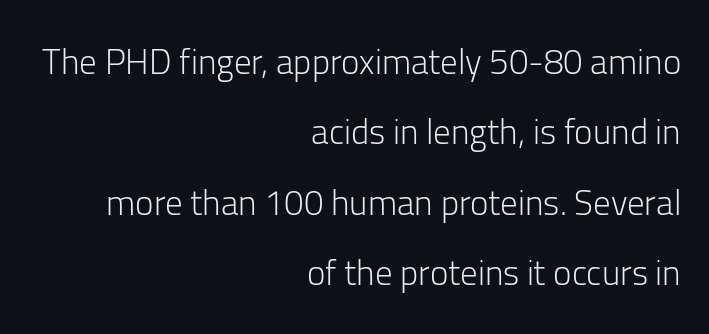
Q: Is the text bold? A: No.
Q: Is the text italic (slanted)? A: No, it is upright.
Q: Is the typeface a serif or a sans-serif typeface? A: Sans-serif.
Q: Is the text underlined? A: No.
Q: How is the paragraph aligned? A: Right-aligned.
Q: Is the spacing between letters normal or unusually wide? A: Normal.
Q: Is the spacing between lines tight, normal or loose? A: Loose.
Q: Width (condensed, normal, or wide)? A: Normal.
Q: Stroke contrast? A: Low.
Q: x-height? A: Medium.
Q: Monospaced? A: No.
